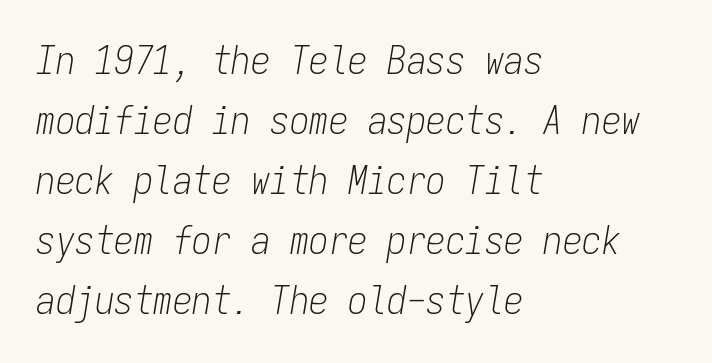
{"italic": "yes", "lean": "right", "slant_degrees": 9, "bold": "no", "weight": "light", "width": "condensed", "stroke_contrast": "low", "x_height": "medium", "monospaced": "yes", "underline": "no", "align": "left", "line_spacing": "normal", "line_spacing_ratio": 1.54, "letter_spacing": "normal", "letter_spacing_em": 0.0, "glyph_px": 39}
